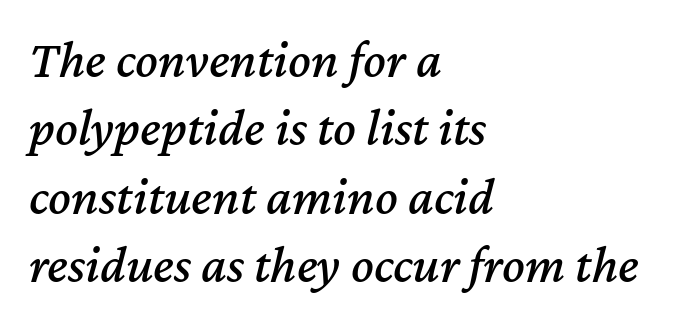
Q: Is the text italic (slanted)? A: Yes, it leans right by about 12 degrees.
Q: Is the text underlined? A: No.
Q: How is the paragraph aligned? A: Left-aligned.
Q: Is the spacing between letters normal or unusually wide? A: Normal.
Q: Is the spacing between lines tight, normal or loose? A: Normal.
Q: Width (condensed, normal, or wide)? A: Normal.
Q: Stroke contrast? A: Medium.
Q: x-height? A: Medium.
Q: Monospaced? A: No.
